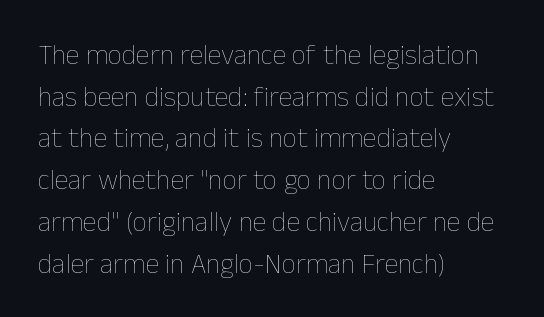
Q: Is the text bold? A: No.
Q: Is the text italic (slanted)? A: No, it is upright.
Q: Is the text underlined? A: No.
Q: How is the paragraph aligned? A: Left-aligned.
Q: Is the spacing between letters normal or unusually wide? A: Normal.
Q: Is the spacing between lines tight, normal or loose? A: Normal.
Q: Width (condensed, normal, or wide)? A: Normal.
Q: Stroke contrast? A: Low.
Q: x-height? A: Medium.
Q: Monospaced? A: No.
